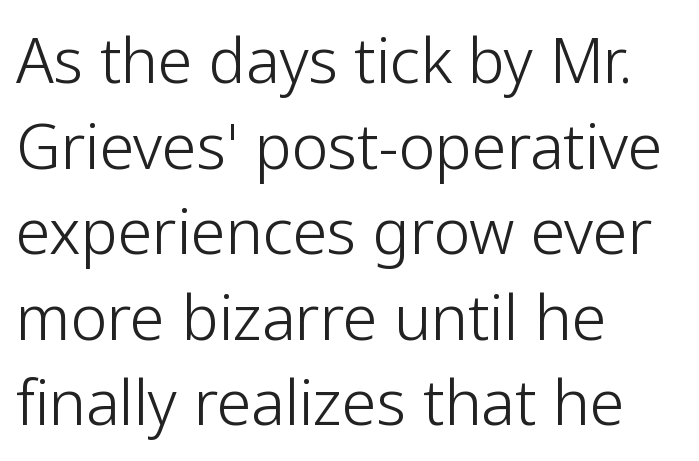
{"serif": "no", "italic": "no", "bold": "no", "weight": "light", "width": "normal", "stroke_contrast": "low", "x_height": "medium", "monospaced": "no", "underline": "no", "align": "left", "line_spacing": "normal", "line_spacing_ratio": 1.38, "letter_spacing": "normal", "letter_spacing_em": 0.0, "glyph_px": 62}
